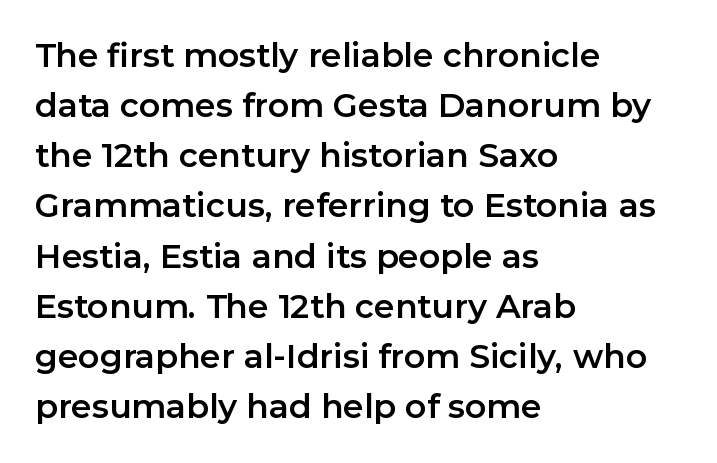
Q: Is the text italic (slanted)? A: No, it is upright.
Q: Is the typeface a serif or a sans-serif typeface? A: Sans-serif.
Q: Is the text underlined? A: No.
Q: How is the paragraph aligned? A: Left-aligned.
Q: Is the spacing between letters normal or unusually wide? A: Normal.
Q: Is the spacing between lines tight, normal or loose? A: Normal.
Q: Width (condensed, normal, or wide)? A: Normal.
Q: Stroke contrast? A: Low.
Q: x-height? A: Medium.
Q: Monospaced? A: No.
